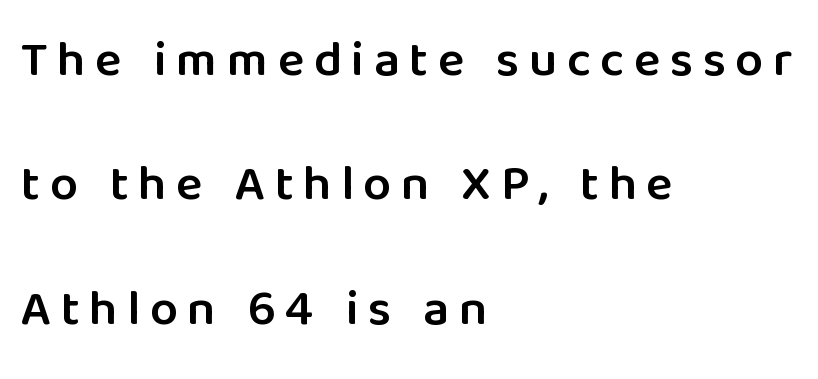
Q: Is the text bold? A: Semi-bold.
Q: Is the text italic (slanted)? A: No, it is upright.
Q: Is the typeface a serif or a sans-serif typeface? A: Sans-serif.
Q: Is the text underlined? A: No.
Q: How is the paragraph aligned? A: Left-aligned.
Q: Is the spacing between lines tight, normal or loose? A: Loose.
Q: Width (condensed, normal, or wide)? A: Normal.
Q: Stroke contrast? A: Low.
Q: x-height? A: Medium.
Q: Monospaced? A: No.
